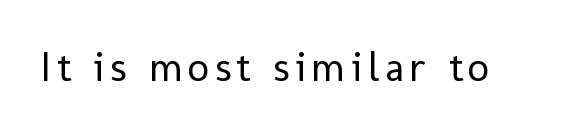
Does the lettering tilt? It doesn't — this is upright. Do the characters align in a grid? No, the font is proportional. Stems here are at most as thick as an everyday book face. Descenders hang freely into open space.
